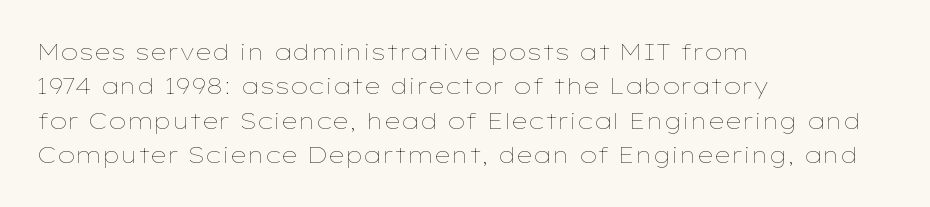
Q: Is the text bold? A: No.
Q: Is the text italic (slanted)? A: No, it is upright.
Q: Is the text underlined? A: No.
Q: How is the paragraph aligned? A: Left-aligned.
Q: Is the spacing between letters normal or unusually wide? A: Normal.
Q: Is the spacing between lines tight, normal or loose? A: Normal.
